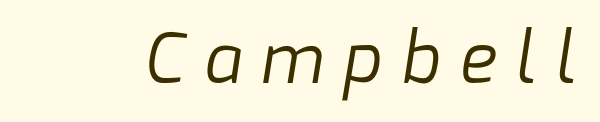
This sample uses expanded letter spacing, leaving extra air between glyphs. The string is rendered with underlining switched off. Type style note: lacks serifs. A quiet, ordinary-to-light weight characterises the typeface.
